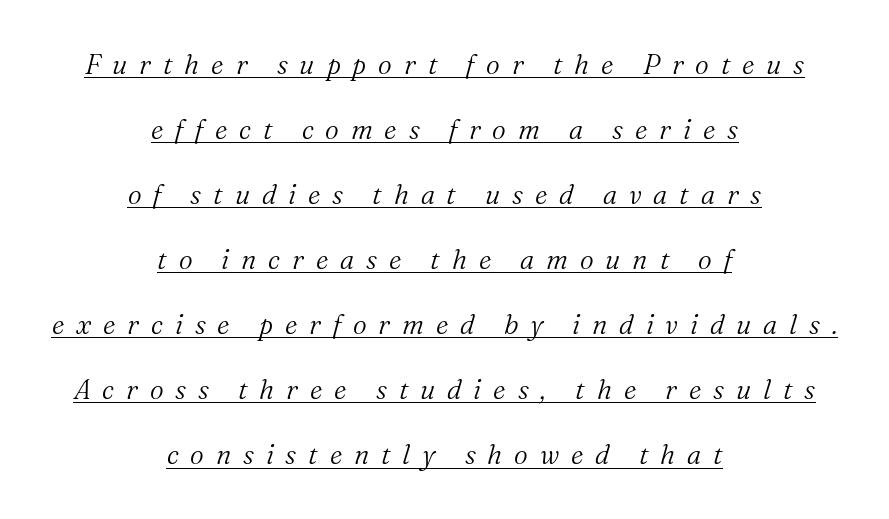
The line texture is sparse and dotted thanks to wide tracking. Vertical spacing — loose. Honestly, the underline is the first thing you notice here. The font's italic variant was chosen for this text.
